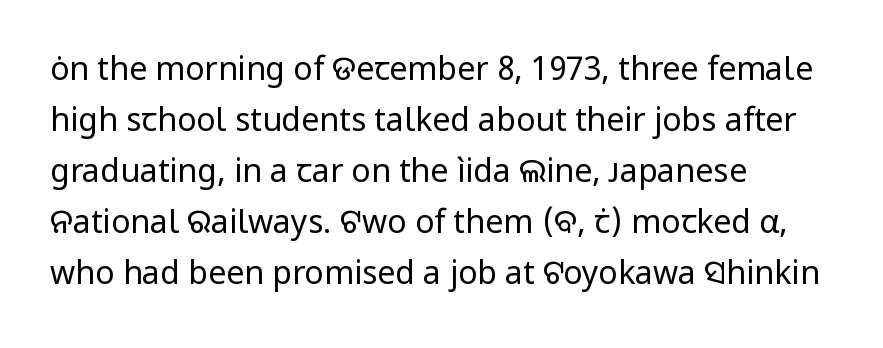
A bare baseline throughout the passage. The glyphs in this specimen are sans serif. The font sits on the lighter half of the weight spectrum, regular included. Rendered with straight, roman letterforms. Character widths vary here, with narrow letters taking less room than wide ones.
